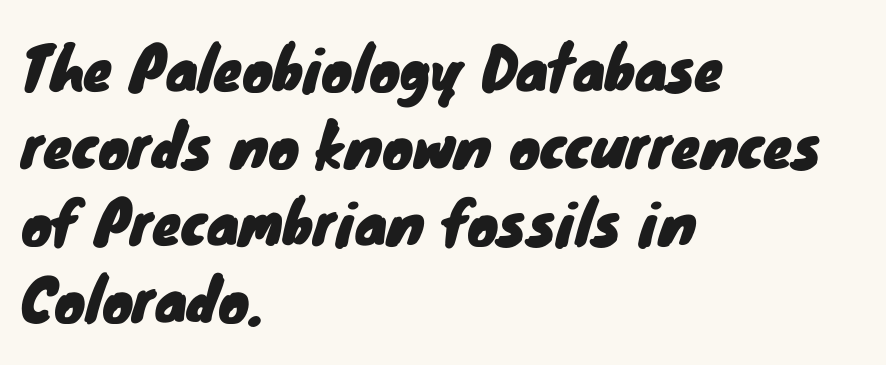
{"serif": "no", "width": "normal", "stroke_contrast": "low", "x_height": "small", "monospaced": "no", "underline": "no", "align": "left", "line_spacing": "normal", "line_spacing_ratio": 1.33, "letter_spacing": "normal", "letter_spacing_em": 0.0, "glyph_px": 58}
